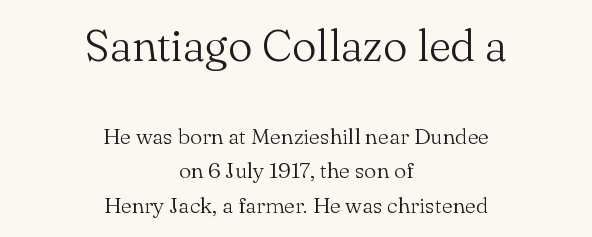
Q: Is the text bold? A: No.
Q: Is the text italic (slanted)? A: No, it is upright.
Q: Is the typeface a serif or a sans-serif typeface? A: Serif.
Q: Is the text underlined? A: No.
Q: How is the paragraph aligned? A: Centered.
Q: Is the spacing between letters normal or unusually wide? A: Normal.
Q: Is the spacing between lines tight, normal or loose? A: Normal.
Q: Which block of text is set in a larger size, the first (top) or the second (bottom)? A: The first (top) one.
Q: Width (condensed, normal, or wide)? A: Normal.
Q: Stroke contrast? A: Medium.
Q: x-height? A: Small.
Q: Monospaced? A: No.
